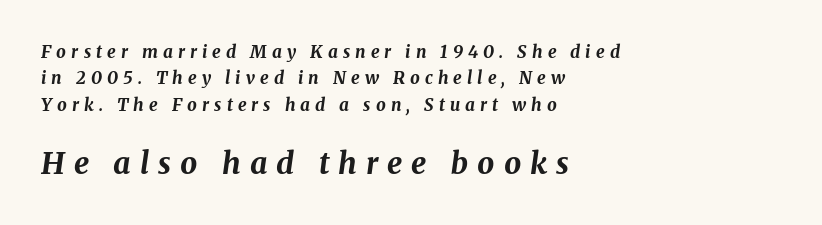
Clear beneath every line of the passage. I'd describe the lettering as bold — thick and assertive. Line starts are locked; line ends wander. Yep, that's italic — everything's leaning. Is the letter spacing exaggerated? Yes — the characters are pushed far apart. The passage shown stacks its lines at a standard gap.
